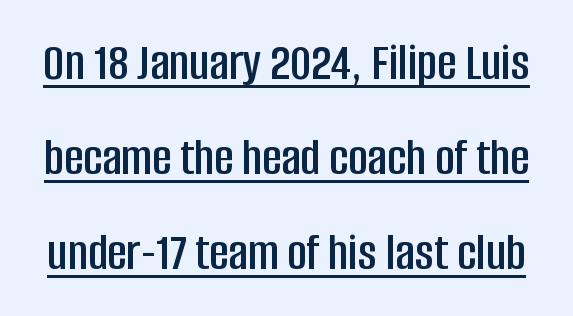
Stroke terminals: plain, sans-serif. No italicization has been applied; the sample stays upright. The lettering is marked with a stroke running underneath it. Here the designer chose a conventional face with non-uniform glyph widths.
